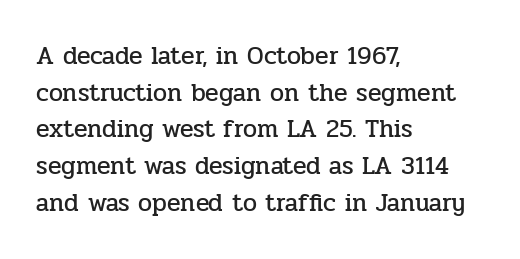
{"italic": "no", "underline": "no", "align": "left", "line_spacing": "normal", "line_spacing_ratio": 1.47, "letter_spacing": "normal", "letter_spacing_em": 0.0, "glyph_px": 25}
